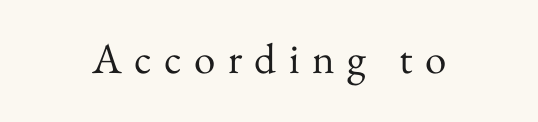
The image shows 43 px regular-weight serif type, upright; set unusually wide letter spacing (+0.29 em), not underlined; medium stroke contrast and a small x-height.
